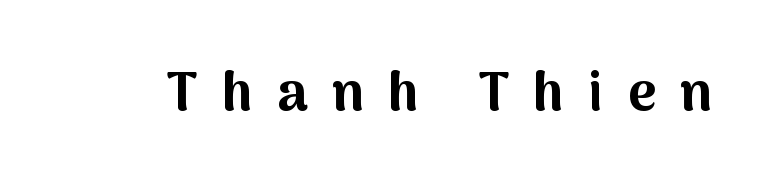
The image shows 54 px bold sans-serif type, upright; set unusually wide letter spacing (+0.45 em), not underlined; medium stroke contrast and a medium x-height.
